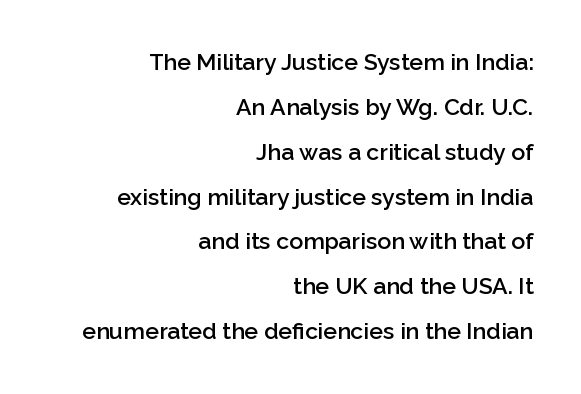
Underlining? Definitely not there. Ascenders rise straight up at ninety degrees. A semibold gives these letters moderate extra thickness, short of bold. This sample uses plain, unmodified letter spacing. Is there much room between lines? Yes — plenty of vertical air separates them.
